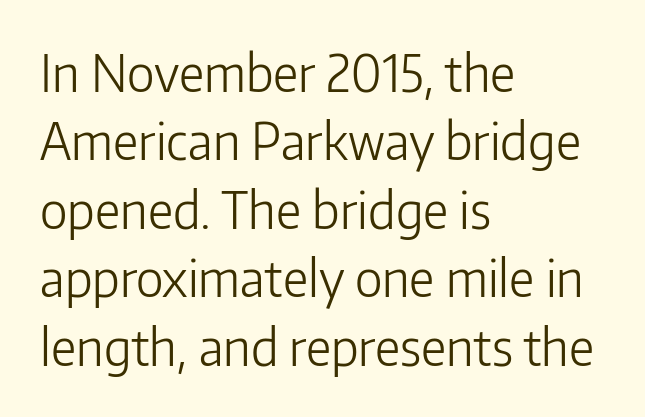
The image shows 50 px light sans-serif type, upright; set left-aligned, normal line spacing (1.37x), normal letter spacing, not underlined; low stroke contrast and a medium x-height.
